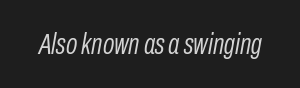
{"italic": "yes", "lean": "right", "slant_degrees": 10, "bold": "no", "weight": "light", "width": "condensed", "stroke_contrast": "low", "x_height": "medium", "monospaced": "no", "underline": "no", "letter_spacing": "normal", "letter_spacing_em": 0.0, "glyph_px": 30}
